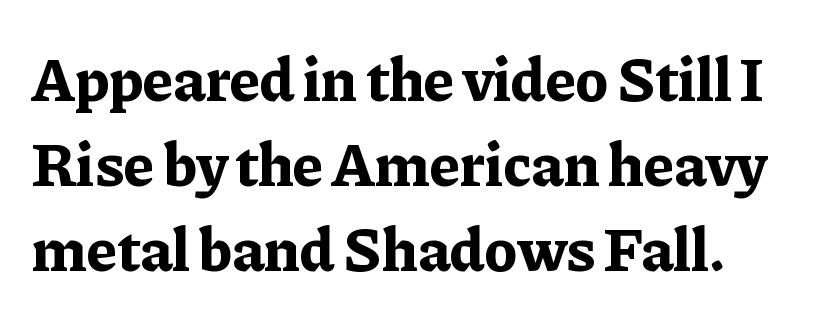
Tracking value appears to be zero — textbook default spacing. If you drew a line through each stem, it would be perfectly vertical. The text was rendered using a seriffed face with decorative stroke endings. On the weight axis this lands at bold, roughly 700.
